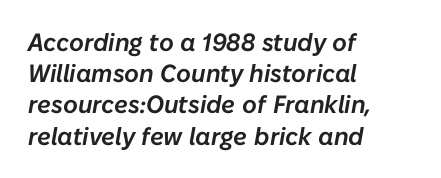
The image shows 25 px text type, italic (leaning right); set left-aligned, normal line spacing (1.25x), normal letter spacing, not underlined.
